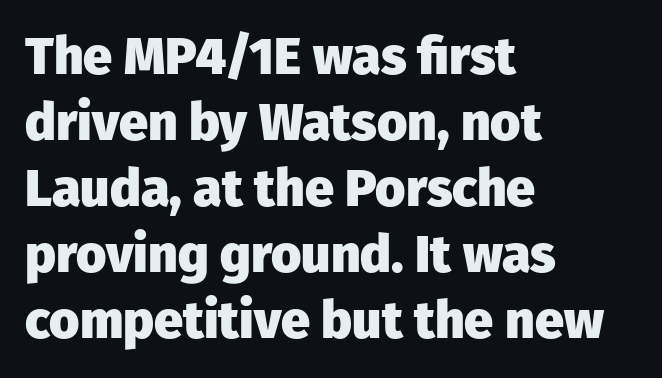
Typeset ragged right — the left edge is the straight one. Quick note: not italic, upright. Honestly, there is no underline to notice here at all. Typographic density is high because the face is bold. Observe the ordinary spacing: letters are neighbours, not strangers.
